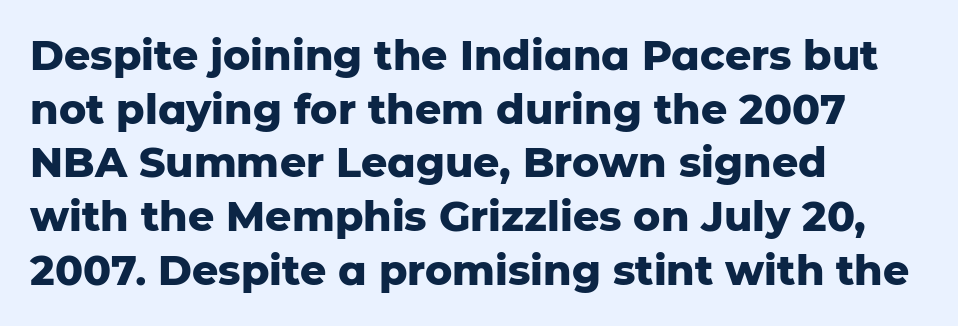
Q: Is the text bold? A: Yes.
Q: Is the text italic (slanted)? A: No, it is upright.
Q: Is the typeface a serif or a sans-serif typeface? A: Sans-serif.
Q: Is the text underlined? A: No.
Q: How is the paragraph aligned? A: Left-aligned.
Q: Is the spacing between letters normal or unusually wide? A: Normal.
Q: Is the spacing between lines tight, normal or loose? A: Normal.
Q: Width (condensed, normal, or wide)? A: Normal.
Q: Stroke contrast? A: Low.
Q: x-height? A: Medium.
Q: Monospaced? A: No.
